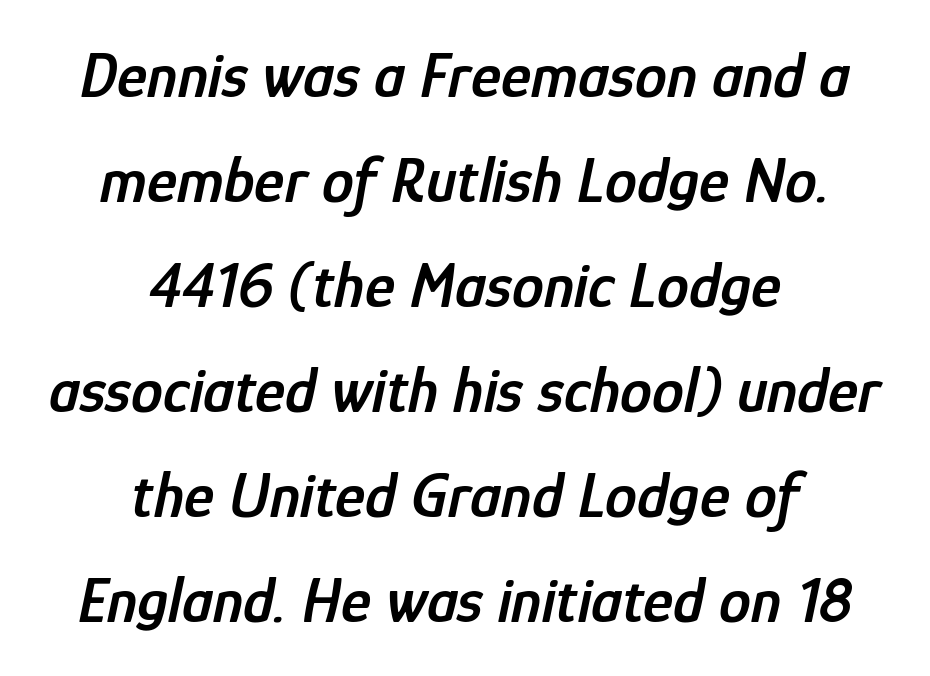
{"italic": "yes", "lean": "right", "slant_degrees": 12, "bold": "semi", "weight": "semibold", "width": "condensed", "stroke_contrast": "low", "x_height": "medium", "monospaced": "no", "underline": "no", "align": "center", "line_spacing": "normal", "line_spacing_ratio": 1.64, "letter_spacing": "normal", "letter_spacing_em": 0.0, "glyph_px": 64}
